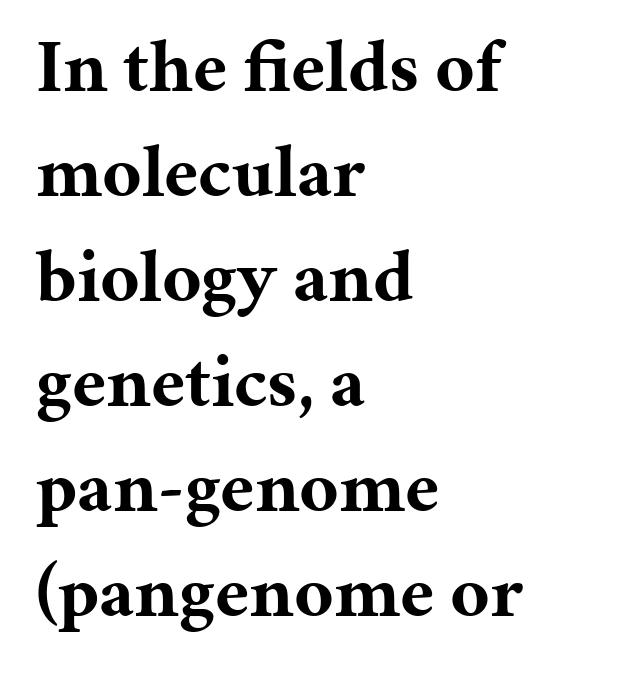
Proportional: the letters do not fall into vertical columns. A typesetter would call this zero additional tracking. Decoration check: the copy has no underline. Ordinary non-slanted type is in use. Compared with typical paragraphs, the rows here are spaced about the same.
